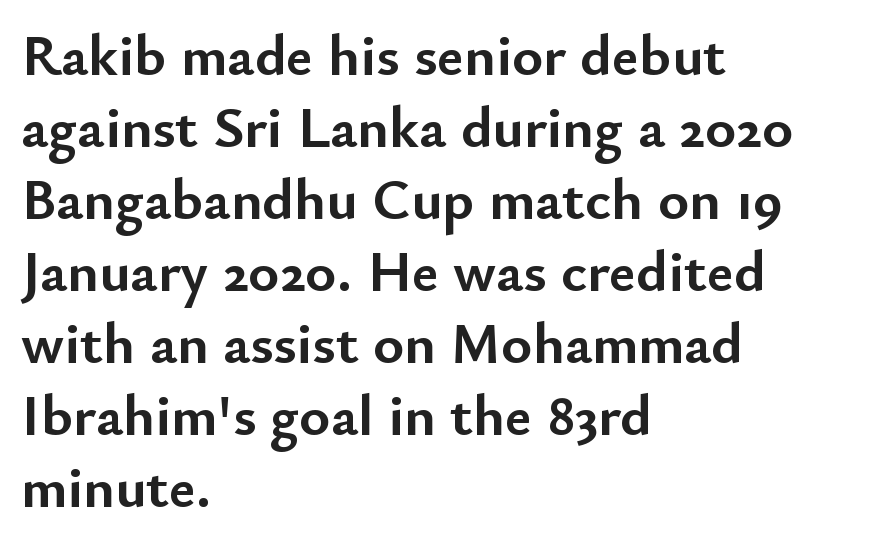
The image shows 59 px semibold sans-serif type, upright; set left-aligned, line spacing 1.22x, normal letter spacing, not underlined; low stroke contrast and a small x-height.
